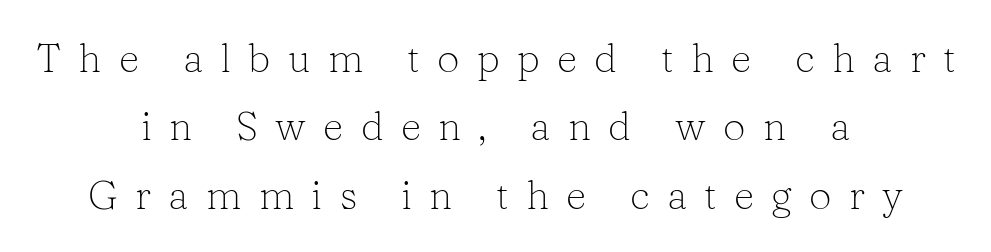
Q: Is the text bold? A: No.
Q: Is the text italic (slanted)? A: No, it is upright.
Q: Is the typeface a serif or a sans-serif typeface? A: Serif.
Q: Is the text underlined? A: No.
Q: How is the paragraph aligned? A: Centered.
Q: Is the spacing between letters normal or unusually wide? A: Unusually wide.
Q: Width (condensed, normal, or wide)? A: Normal.
Q: Stroke contrast? A: Low.
Q: x-height? A: Medium.
Q: Monospaced? A: No.
